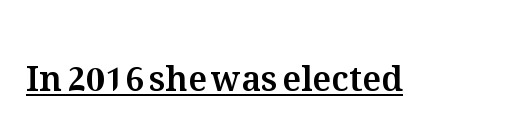
The image shows 34 px text type, upright; set normal letter spacing, underlined; medium stroke contrast and a medium x-height.
